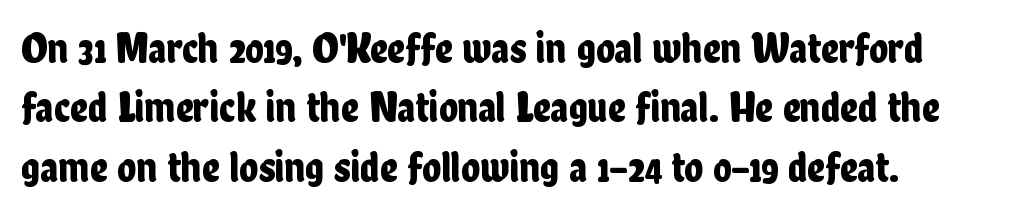
Q: Is the text italic (slanted)? A: No, it is upright.
Q: Is the typeface a serif or a sans-serif typeface? A: Sans-serif.
Q: Is the text underlined? A: No.
Q: How is the paragraph aligned? A: Left-aligned.
Q: Is the spacing between letters normal or unusually wide? A: Normal.
Q: Is the spacing between lines tight, normal or loose? A: Normal.
Q: Width (condensed, normal, or wide)? A: Condensed.
Q: Stroke contrast? A: Low.
Q: x-height? A: Medium.
Q: Monospaced? A: No.
